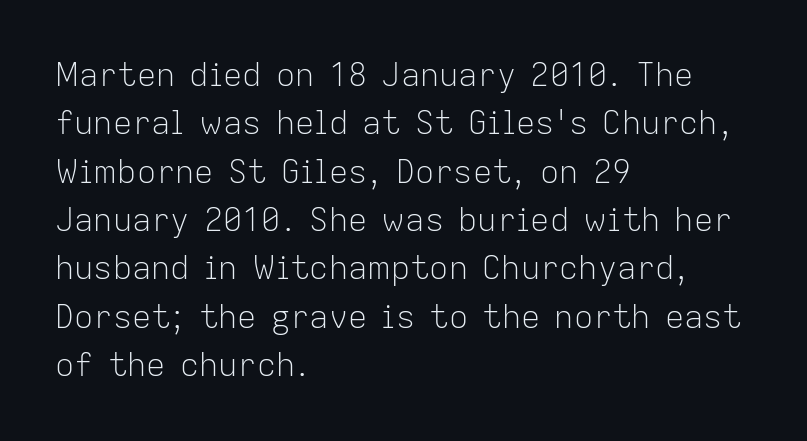
Caption: standard tracking, unaltered. When letters stand straight like this, we call the style roman or upright. The lines sit at an ordinary, default distance from one another. The glyphs in this specimen are sans serif. Check the space under the baseline: it is left empty.
